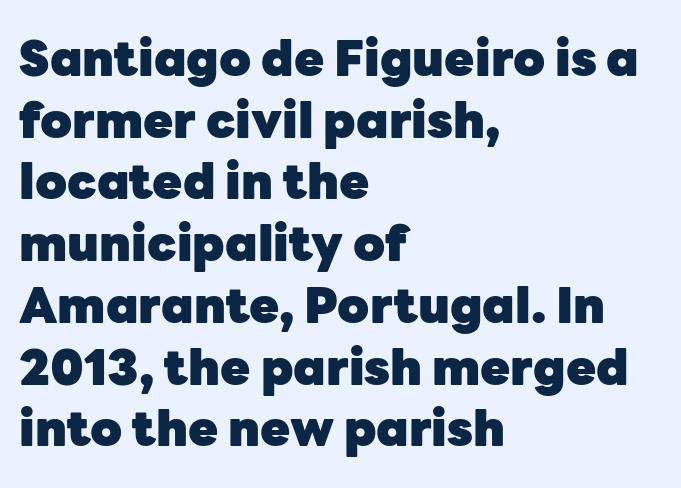
{"serif": "no", "italic": "no", "bold": "yes", "weight": "heavy", "width": "normal", "stroke_contrast": "low", "x_height": "medium", "monospaced": "no", "underline": "no", "align": "left", "line_spacing": "normal", "line_spacing_ratio": 1.26, "letter_spacing": "normal", "letter_spacing_em": 0.0, "glyph_px": 49}
